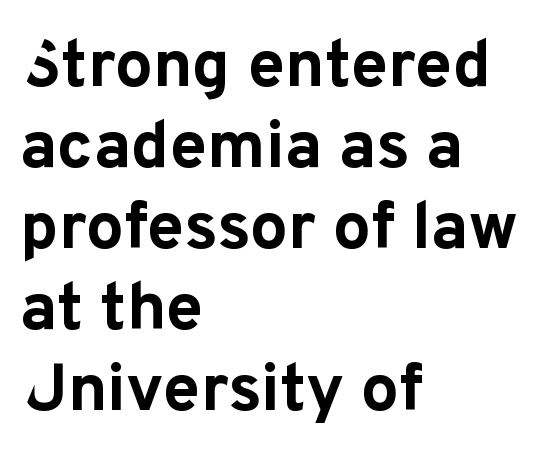
{"serif": "no", "italic": "no", "bold": "yes", "weight": "bold", "width": "normal", "stroke_contrast": "low", "x_height": "medium", "monospaced": "no", "underline": "no", "align": "left", "line_spacing_ratio": 1.21, "letter_spacing": "normal", "letter_spacing_em": 0.0, "glyph_px": 67}
